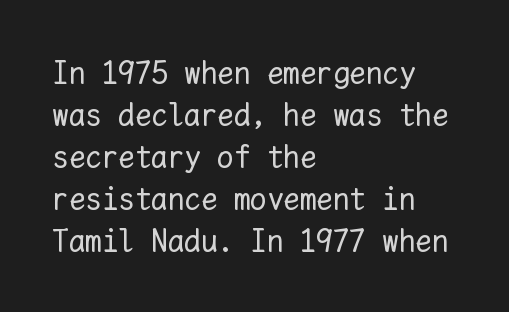
{"italic": "no", "bold": "no", "weight": "regular", "width": "normal", "stroke_contrast": "low", "x_height": "medium", "monospaced": "yes", "underline": "no", "align": "left", "line_spacing": "normal", "line_spacing_ratio": 1.27, "letter_spacing": "normal", "letter_spacing_em": 0.0, "glyph_px": 33}
